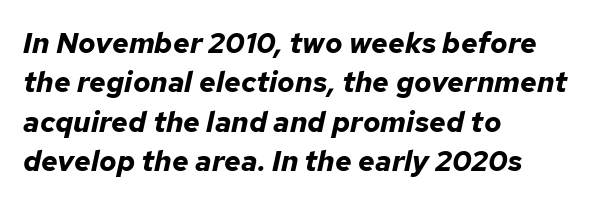
The image shows 29 px bold type, italic (leaning right); set left-aligned, normal line spacing (1.36x), normal letter spacing, not underlined; low stroke contrast and a medium x-height.
